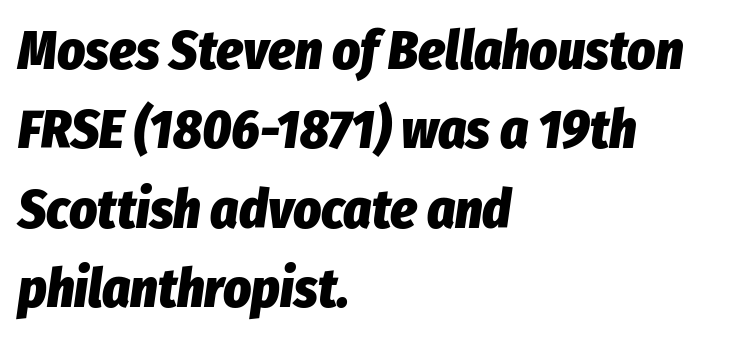
The lettering tilts uniformly, giving the passage an italic look. Each row of text sits above clean, open space. The letters sit at their default tracking, neither squeezed nor spread. Weight check: bold — yes, fully. The block of text has a typical density, with ordinary space between rows.
